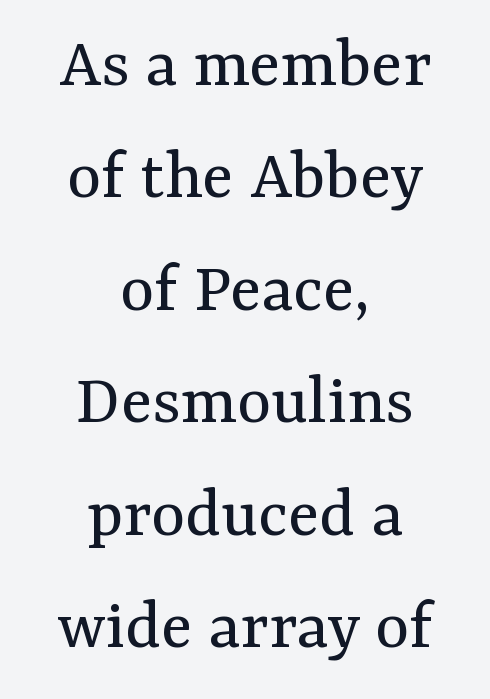
Q: Is the text bold? A: No.
Q: Is the text italic (slanted)? A: No, it is upright.
Q: Is the typeface a serif or a sans-serif typeface? A: Serif.
Q: Is the text underlined? A: No.
Q: How is the paragraph aligned? A: Centered.
Q: Is the spacing between letters normal or unusually wide? A: Normal.
Q: Is the spacing between lines tight, normal or loose? A: Normal.
Q: Width (condensed, normal, or wide)? A: Normal.
Q: Stroke contrast? A: Medium.
Q: x-height? A: Medium.
Q: Monospaced? A: No.
